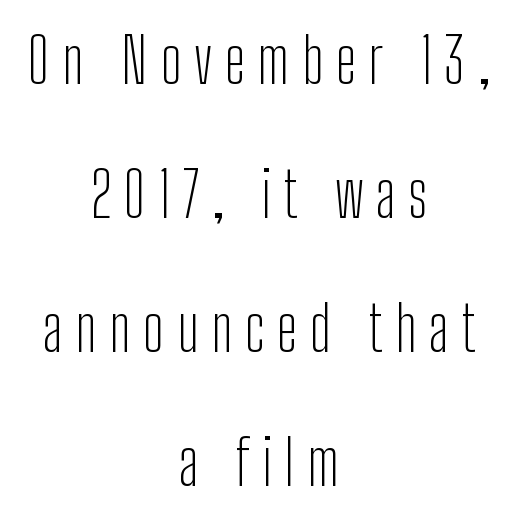
The rendering uses natural spacing where letterforms have individual widths. The string is rendered with underlining switched off. The letters look calm and open, with moderate or lighter stems. Honestly, the rows look like they've been pulled way apart. Horizontal alignment here is central, giving a formal, balanced look.
